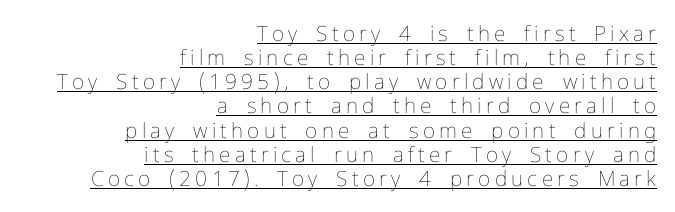
The type is letterspaced generously, with wide tracking. In terms of posture, this sample is upright. Compared with a flush-left layout, this one pins lines to the opposite, right side. A rule runs beneath these lines of type. Stroke mass is kept to a normal reading level or below.
